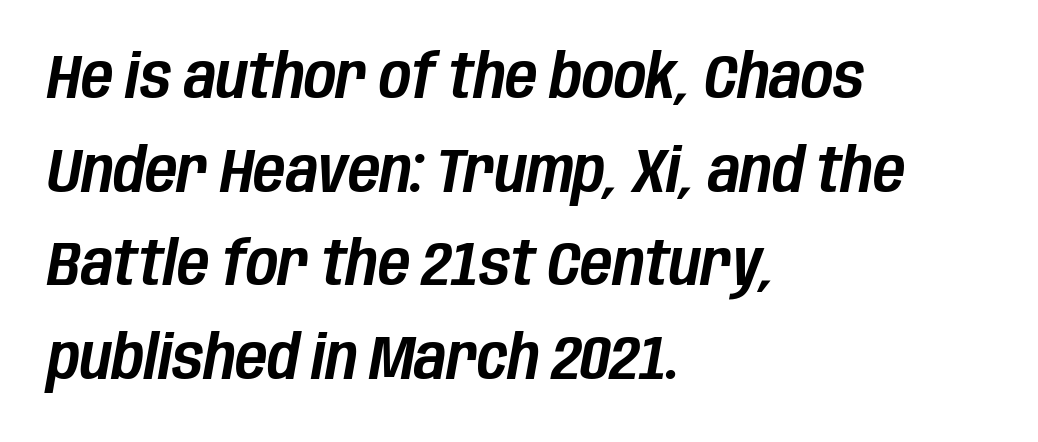
The image shows 62 px condensed type, italic (leaning right); set left-aligned, normal line spacing (1.51x), normal letter spacing, not underlined; low stroke contrast and a large x-height.
